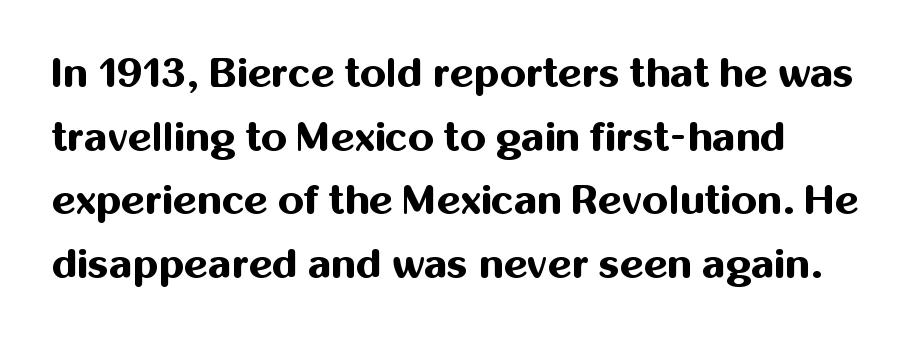
The image shows 41 px bold sans-serif type, upright; set left-aligned, normal line spacing (1.55x), normal letter spacing, not underlined; medium stroke contrast and a medium x-height.
